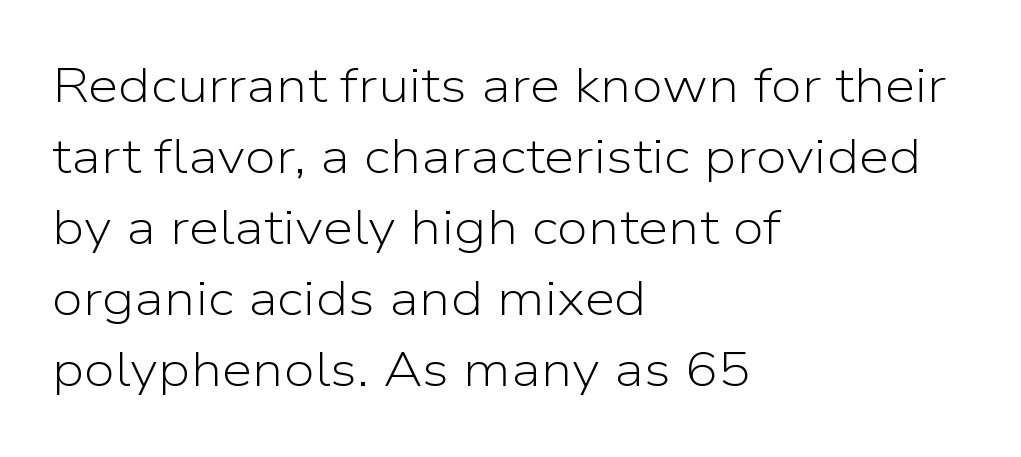
Nobody touched the tracking dial on this one. A clean baseline with only descenders dipping below it. A light-to-regular cut is what we see here. The specimen reads as upright at a glance. Think of a printed novel: that variable character pitch is what you see here.
